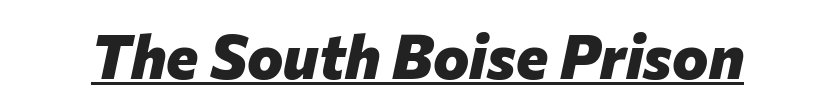
The image shows 61 px heavy type, italic (leaning right); set normal letter spacing, underlined; low stroke contrast and a medium x-height.
